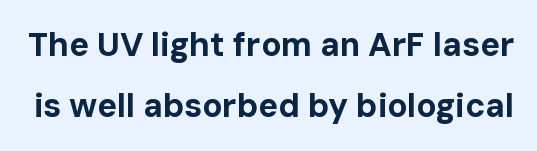
{"serif": "no", "italic": "no", "bold": "yes", "weight": "bold", "width": "normal", "stroke_contrast": "low", "x_height": "medium", "monospaced": "no", "underline": "no", "line_spacing_ratio": 1.84, "letter_spacing": "normal", "letter_spacing_em": 0.0, "glyph_px": 33}
